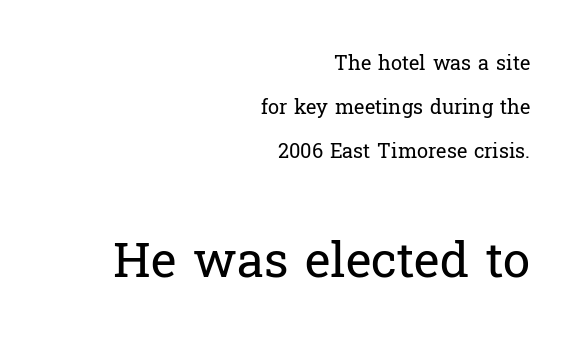
The image shows 49 px regular-weight serif type, upright; set right-aligned, loose line spacing (2.21x), normal letter spacing, not underlined; the second (bottom) block is 2.45x larger; low stroke contrast and a medium x-height.
